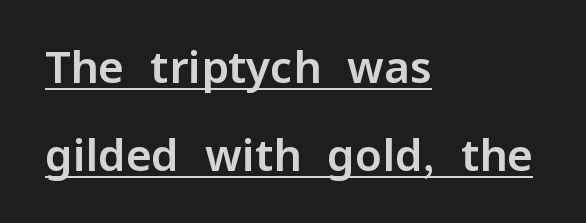
The image shows 44 px sans-serif type, upright; set left-aligned, loose line spacing (2.01x), normal letter spacing, underlined; low stroke contrast and a medium x-height.
